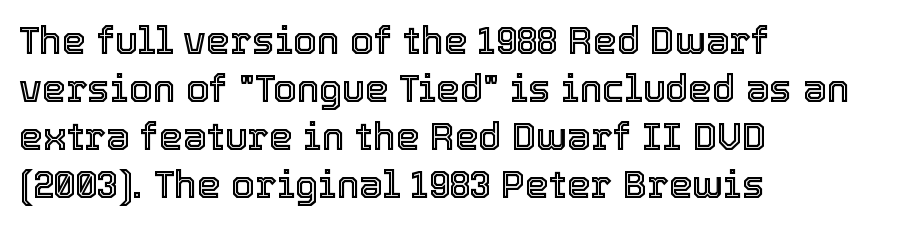
{"italic": "no", "width": "normal", "x_height": "medium", "monospaced": "no", "underline": "no", "align": "left", "line_spacing": "normal", "line_spacing_ratio": 1.26, "letter_spacing": "normal", "letter_spacing_em": 0.0, "glyph_px": 38}
